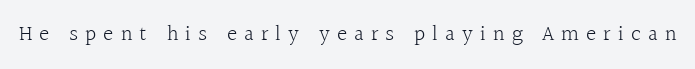
{"italic": "no", "bold": "no", "underline": "no", "letter_spacing": "wide", "letter_spacing_em": 0.32, "glyph_px": 22}
